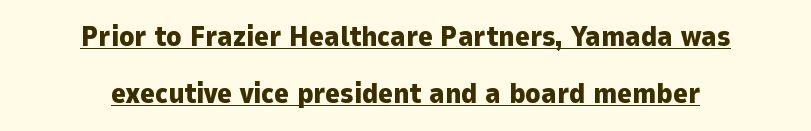
Q: Is the text bold? A: Yes.
Q: Is the text italic (slanted)? A: No, it is upright.
Q: Is the typeface a serif or a sans-serif typeface? A: Sans-serif.
Q: Is the text underlined? A: Yes.
Q: How is the paragraph aligned? A: Centered.
Q: Is the spacing between letters normal or unusually wide? A: Normal.
Q: Is the spacing between lines tight, normal or loose? A: Loose.
Q: Width (condensed, normal, or wide)? A: Normal.
Q: Stroke contrast? A: Low.
Q: x-height? A: Medium.
Q: Monospaced? A: No.
